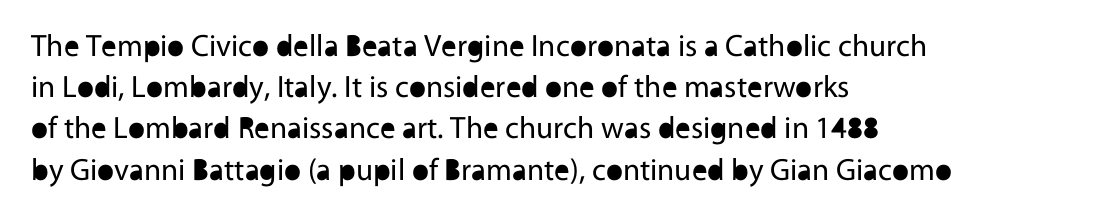
Posture: upright roman. The letterforms sit shoulder to shoulder at normal distance. Vertical stems look standard width or narrower in stroke. You could not count columns in this text — the font is proportionally spaced.
